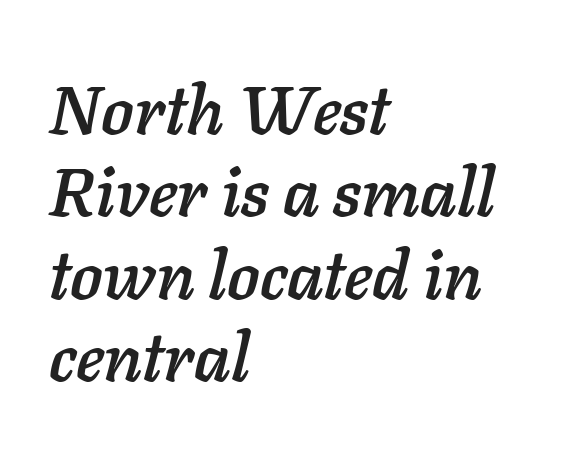
Nothing unusual about the tracking: characters are spaced as the font intends. Plain, unruled lines of type. Each line starts at the same left margin while the right side varies. Italic: yes, the glyphs are oblique. The rendering uses natural spacing where letterforms have individual widths.
